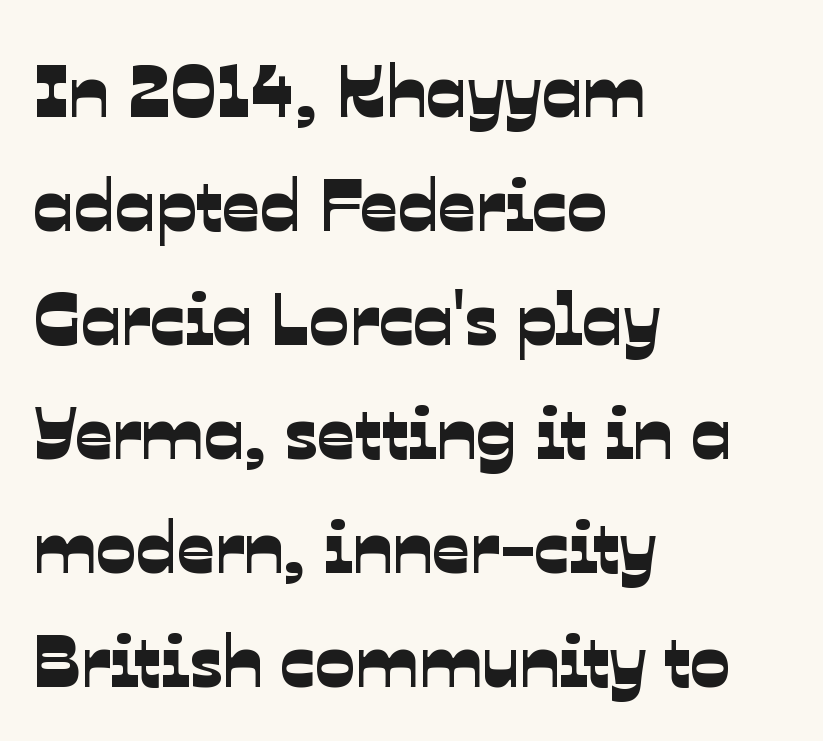
Q: Is the typeface a serif or a sans-serif typeface? A: Sans-serif.
Q: Is the text underlined? A: No.
Q: How is the paragraph aligned? A: Left-aligned.
Q: Is the spacing between letters normal or unusually wide? A: Normal.
Q: Is the spacing between lines tight, normal or loose? A: Normal.
Q: Width (condensed, normal, or wide)? A: Normal.
Q: Stroke contrast? A: Low.
Q: x-height? A: Medium.
Q: Monospaced? A: No.
